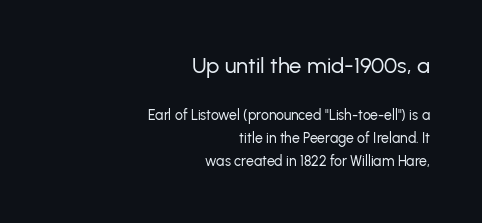
The image shows 22 px text type, upright; set right-aligned, normal line spacing (1.65x), normal letter spacing, not underlined; the first (top) block is 1.57x larger.
